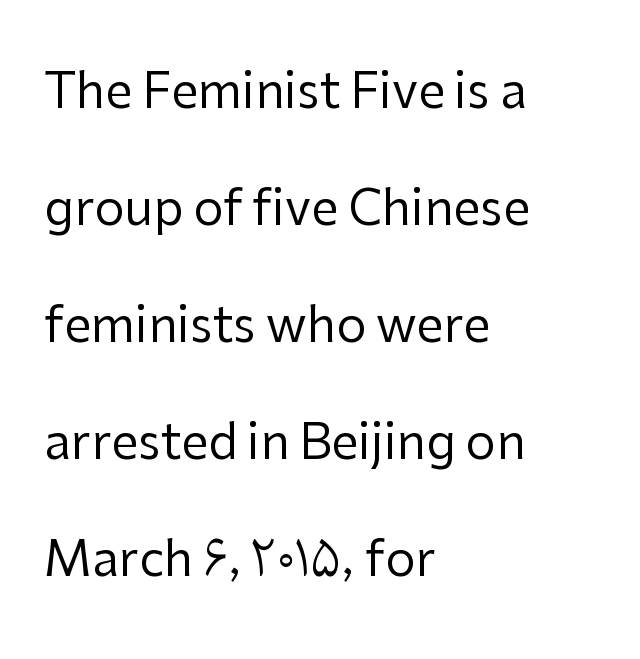
Q: Is the text bold? A: No.
Q: Is the text italic (slanted)? A: No, it is upright.
Q: Is the typeface a serif or a sans-serif typeface? A: Sans-serif.
Q: Is the text underlined? A: No.
Q: How is the paragraph aligned? A: Left-aligned.
Q: Is the spacing between letters normal or unusually wide? A: Normal.
Q: Is the spacing between lines tight, normal or loose? A: Loose.
Q: Width (condensed, normal, or wide)? A: Normal.
Q: Stroke contrast? A: Low.
Q: x-height? A: Medium.
Q: Monospaced? A: No.
